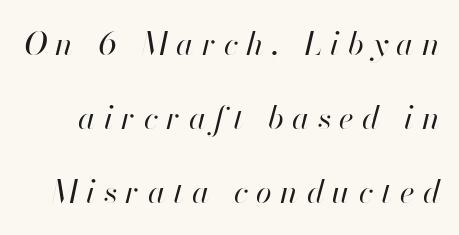
{"italic": "yes", "lean": "right", "slant_degrees": 13, "bold": "no", "weight": "regular", "width": "normal", "stroke_contrast": "high", "x_height": "small", "monospaced": "no", "underline": "no", "line_spacing": "loose", "line_spacing_ratio": 2.31, "letter_spacing": "wide", "letter_spacing_em": 0.26, "glyph_px": 32}
